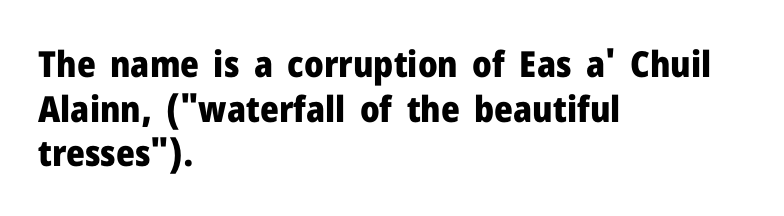
Set as a true bold cut, around the 700 mark. Font category for this specimen: sans-serif. Each letter keeps its own natural width here, so spacing adapts to shape. The gaps between neighbouring characters are ordinary and unremarkable. Do the letters lean? They stand straight.
